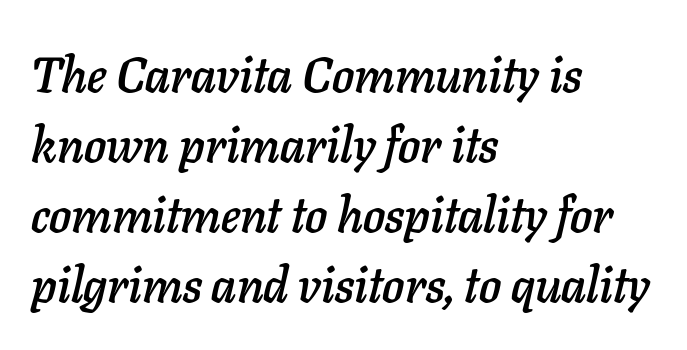
The image shows 49 px text type, italic (leaning right); set left-aligned, normal line spacing (1.43x), normal letter spacing, not underlined; low stroke contrast and a medium x-height.
